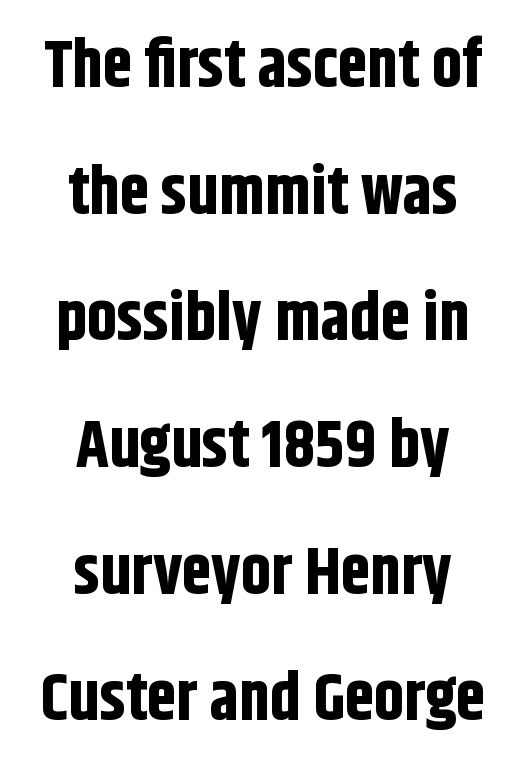
{"serif": "no", "italic": "no", "bold": "yes", "weight": "bold", "width": "condensed", "stroke_contrast": "low", "x_height": "large", "monospaced": "no", "underline": "no", "align": "center", "line_spacing_ratio": 1.89, "letter_spacing": "normal", "letter_spacing_em": 0.0, "glyph_px": 67}
